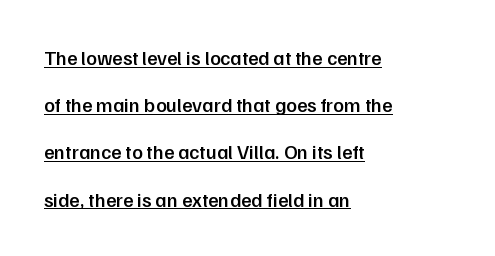
Q: Is the text bold? A: Semi-bold.
Q: Is the text italic (slanted)? A: No, it is upright.
Q: Is the text underlined? A: Yes.
Q: How is the paragraph aligned? A: Left-aligned.
Q: Is the spacing between letters normal or unusually wide? A: Normal.
Q: Is the spacing between lines tight, normal or loose? A: Loose.
